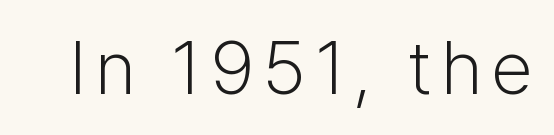
Weight: regular or lighter. The passage shown is not underscored anywhere. What kind of face is this? One without serifs — a sans. The rendering uses natural spacing where letterforms have individual widths. Unlike italic type, these characters show no tilt at all.
